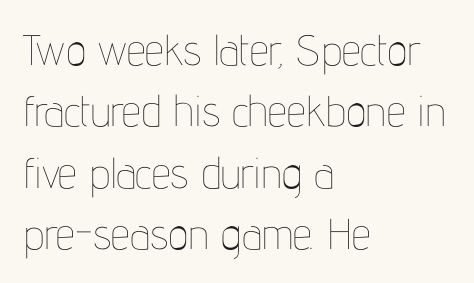
Q: Is the text bold? A: No.
Q: Is the text italic (slanted)? A: No, it is upright.
Q: Is the text underlined? A: No.
Q: How is the paragraph aligned? A: Left-aligned.
Q: Is the spacing between letters normal or unusually wide? A: Normal.
Q: Is the spacing between lines tight, normal or loose? A: Normal.
Q: Width (condensed, normal, or wide)? A: Condensed.
Q: Stroke contrast? A: Low.
Q: x-height? A: Medium.
Q: Monospaced? A: No.
